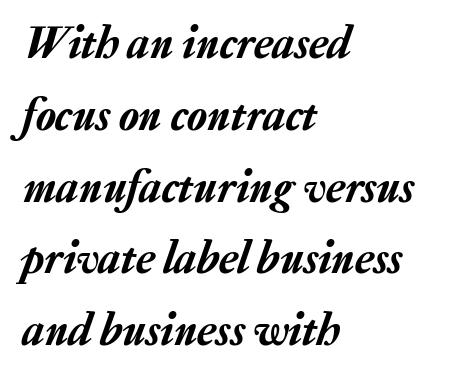
{"italic": "yes", "lean": "right", "slant_degrees": 20, "width": "normal", "stroke_contrast": "low", "x_height": "medium", "monospaced": "no", "underline": "no", "align": "left", "line_spacing": "normal", "line_spacing_ratio": 1.56, "letter_spacing": "normal", "letter_spacing_em": 0.0, "glyph_px": 46}
